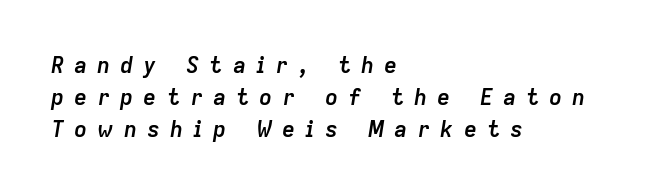
This rendering widens character spacing well past its baseline value. Heavy, bold letterforms. Honestly, there is no underline to notice here at all. The setting favours the left margin, as ordinary paragraphs usually do.
